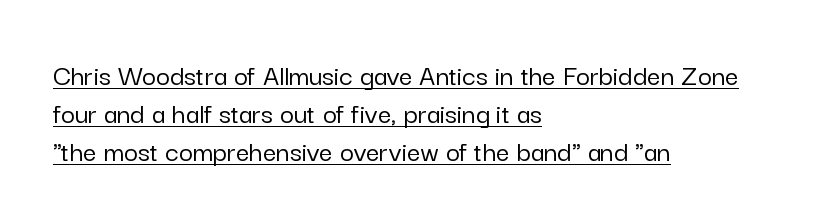
{"serif": "no", "italic": "no", "width": "normal", "stroke_contrast": "low", "x_height": "medium", "monospaced": "no", "underline": "yes", "align": "left", "line_spacing": "normal", "line_spacing_ratio": 1.26, "letter_spacing": "normal", "letter_spacing_em": 0.0, "glyph_px": 30}
